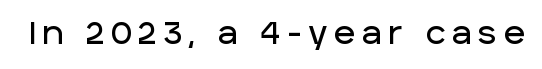
The image shows 32 px sans-serif type, upright; set unusually wide letter spacing (+0.21 em), not underlined; low stroke contrast and a large x-height.
